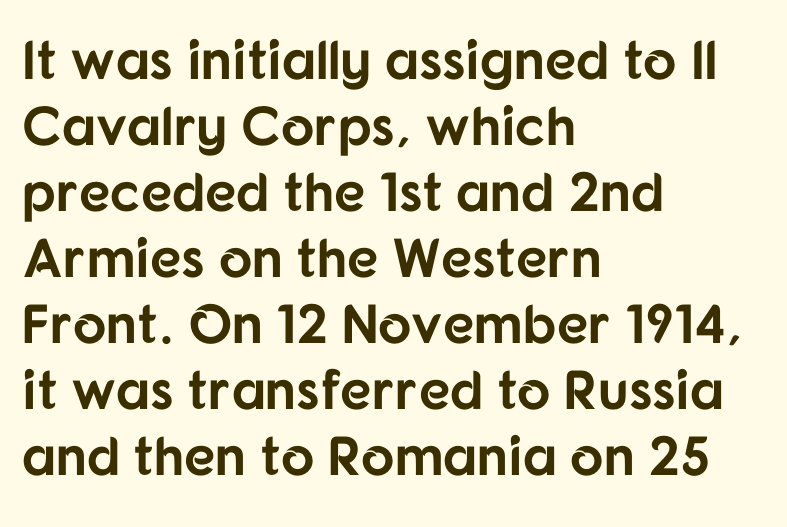
The letters advance in unequal steps, a hallmark of proportional type. The sample has been set heavy, in full bold. One-word summary of the alignment: left. Students, note that the glyphs here touch the page at normal intervals. Posture: upright roman. Nothing sits at the stroke ends, so this counts as sans-serif.
